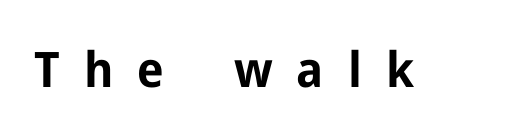
Unlike italic type, these characters show no tilt at all. Substantial extra tracking has been applied to these lines. Here the designer chose a conventional face with non-uniform glyph widths. Does the weight exceed regular? Yes, all the way to bold. A bare baseline throughout the passage. Examine the stroke ends and you'll find no serifs.
